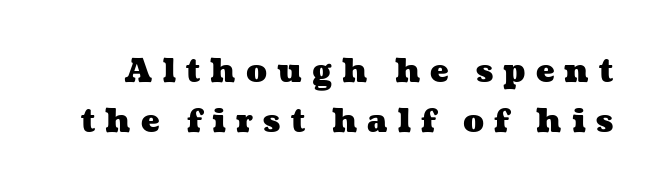
{"bold": "yes", "weight": "heavy", "width": "wide", "stroke_contrast": "medium", "x_height": "medium", "monospaced": "no", "underline": "no", "line_spacing": "normal", "line_spacing_ratio": 1.62, "letter_spacing": "wide", "letter_spacing_em": 0.33, "glyph_px": 31}
